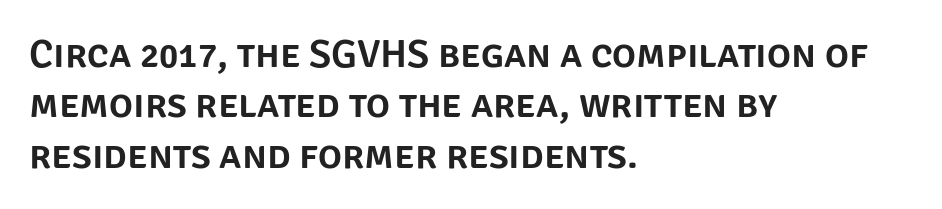
Inter-character spacing is left at the font's built-in metrics. Check under the words: just untouched page. Leading matches the norm, producing a regular column. The characters display no serif detailing; their extremities are plain. This sample uses an upright cut, with every glyph sitting square on the baseline.
